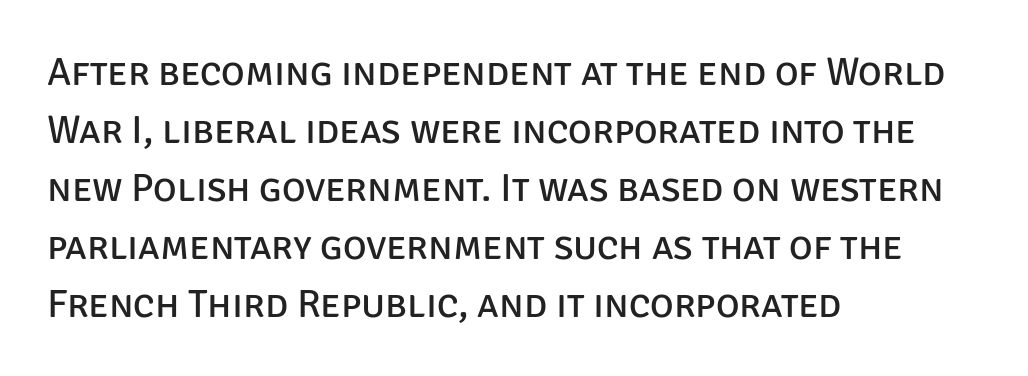
Q: Is the text bold? A: No.
Q: Is the text italic (slanted)? A: No, it is upright.
Q: Is the typeface a serif or a sans-serif typeface? A: Sans-serif.
Q: Is the text underlined? A: No.
Q: How is the paragraph aligned? A: Left-aligned.
Q: Is the spacing between letters normal or unusually wide? A: Normal.
Q: Is the spacing between lines tight, normal or loose? A: Normal.
Q: Width (condensed, normal, or wide)? A: Normal.
Q: Stroke contrast? A: Low.
Q: x-height? A: Large.
Q: Monospaced? A: No.
